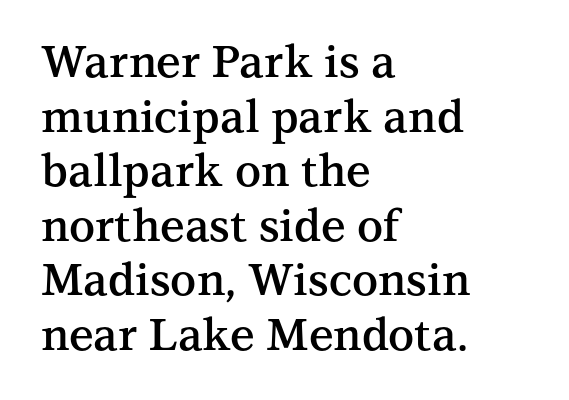
Q: Is the text bold? A: Semi-bold.
Q: Is the text italic (slanted)? A: No, it is upright.
Q: Is the typeface a serif or a sans-serif typeface? A: Serif.
Q: Is the text underlined? A: No.
Q: How is the paragraph aligned? A: Left-aligned.
Q: Is the spacing between letters normal or unusually wide? A: Normal.
Q: Width (condensed, normal, or wide)? A: Normal.
Q: Stroke contrast? A: Medium.
Q: x-height? A: Medium.
Q: Monospaced? A: No.
